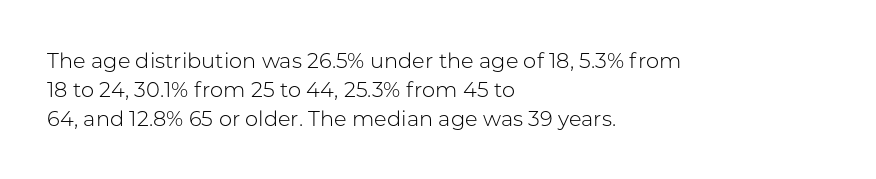
The image shows 21 px text type, upright; set left-aligned, normal line spacing (1.38x), normal letter spacing, not underlined.
